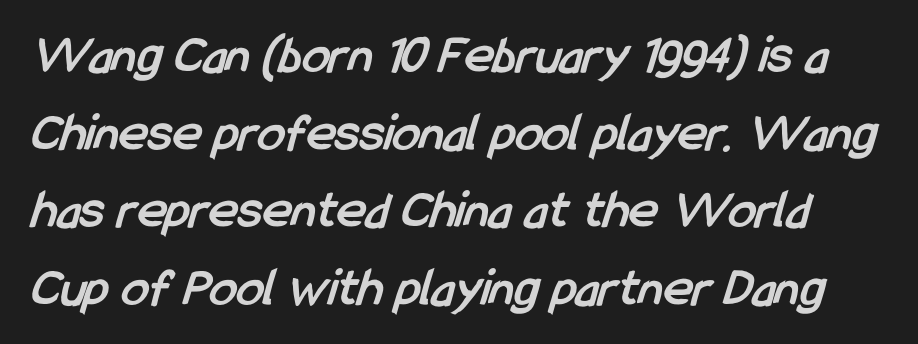
A sans-serif font was chosen for this passage. The letters advance in unequal steps, a hallmark of proportional type. Plain, unruled lines of type. Glyph-to-glyph distance matches everyday printed text. Leading matches the norm, producing a regular column.
